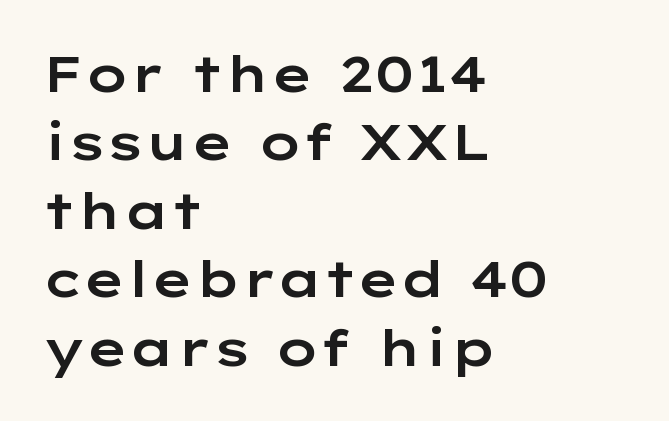
This sample uses an upright cut, with every glyph sitting square on the baseline. Varying glyph widths throughout — classic text-font behaviour. The paragraph shown leans on its left margin. Anything drawn beneath the words? Only blank space. Look at the tracking — it's just the regular setting, nothing added. The characters display no serif detailing; their extremities are plain.
